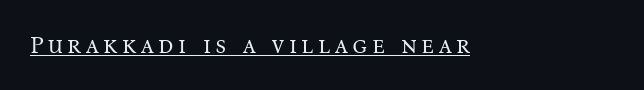
The image shows 24 px text type, upright; set underlined.
